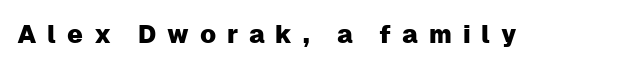
Q: Is the text italic (slanted)? A: No, it is upright.
Q: Is the text underlined? A: No.
Q: Is the spacing between letters normal or unusually wide? A: Unusually wide.
